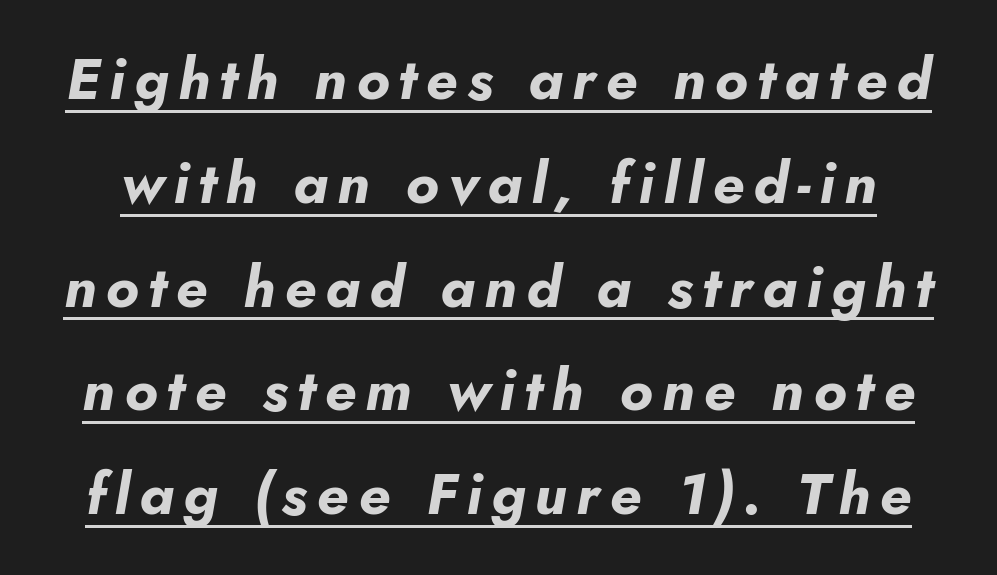
The image shows 58 px bold type, italic (leaning right); set line spacing 1.79x, underlined; low stroke contrast and a small x-height.
